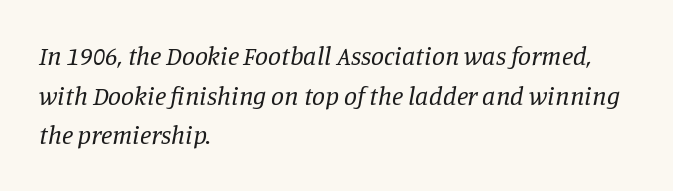
These lines sit exactly where default settings would place them. The glyphs look as if they've been sheared to an angle. Plain, unruled lines of type. Notice how the passage keeps a crisp vertical edge on the left only. In terms of letterspacing, this is plain default setting. The typeface has the unassuming heft of standard copy or less.
